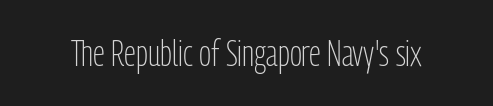
Q: Is the text bold? A: No.
Q: Is the text italic (slanted)? A: No, it is upright.
Q: Is the typeface a serif or a sans-serif typeface? A: Sans-serif.
Q: Is the text underlined? A: No.
Q: Is the spacing between letters normal or unusually wide? A: Normal.
Q: Width (condensed, normal, or wide)? A: Condensed.
Q: Stroke contrast? A: Low.
Q: x-height? A: Medium.
Q: Monospaced? A: No.
